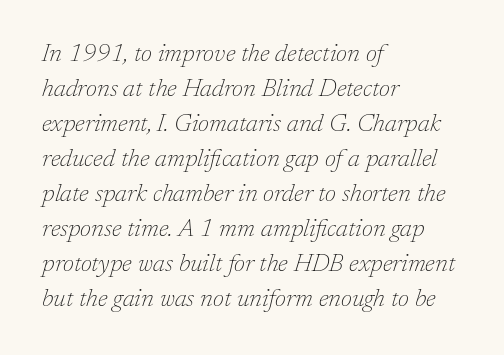
The strip under each line holds only bare page. This block has exactly the height ordinary leading produces. If you drew a line through each stem, it would be angled. Letter spacing: default.
